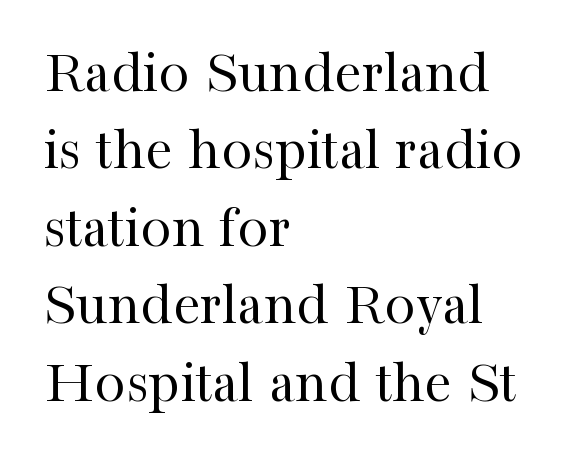
The image shows 62 px regular-weight serif type, upright; set left-aligned, normal line spacing (1.25x), normal letter spacing, not underlined; high stroke contrast and a medium x-height.
